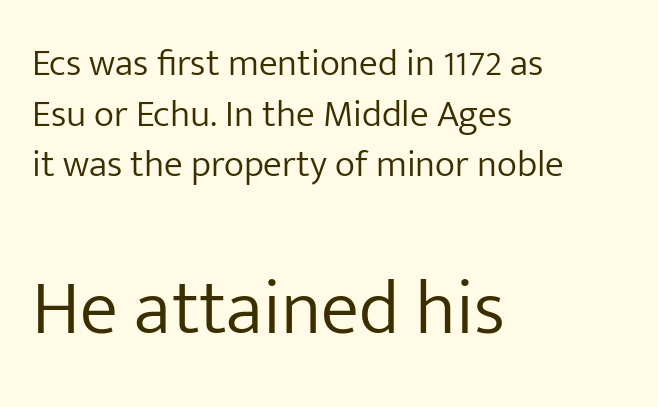
The image shows 77 px light sans-serif type, upright; set left-aligned, normal line spacing (1.33x), normal letter spacing, not underlined; the second (bottom) block is 2.03x larger; low stroke contrast and a medium x-height.
